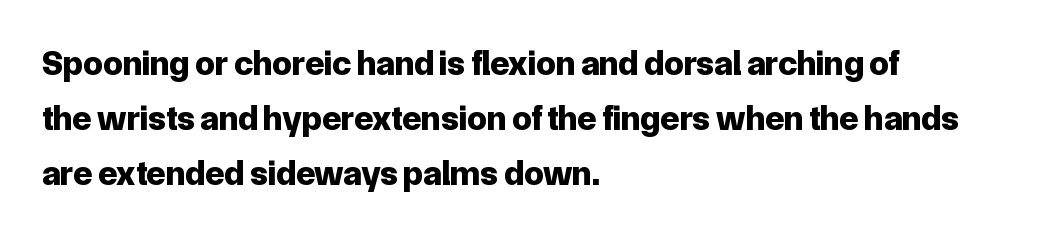
Q: Is the text bold? A: Yes.
Q: Is the text italic (slanted)? A: No, it is upright.
Q: Is the typeface a serif or a sans-serif typeface? A: Sans-serif.
Q: Is the text underlined? A: No.
Q: How is the paragraph aligned? A: Left-aligned.
Q: Is the spacing between letters normal or unusually wide? A: Normal.
Q: Is the spacing between lines tight, normal or loose? A: Normal.
Q: Width (condensed, normal, or wide)? A: Normal.
Q: Stroke contrast? A: Low.
Q: x-height? A: Medium.
Q: Monospaced? A: No.
